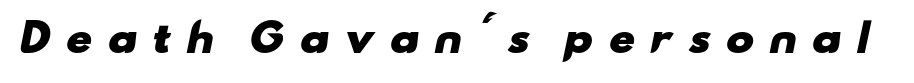
Q: Is the text bold? A: Yes.
Q: Is the typeface a serif or a sans-serif typeface? A: Sans-serif.
Q: Is the text underlined? A: No.
Q: Is the spacing between letters normal or unusually wide? A: Unusually wide.
Q: Width (condensed, normal, or wide)? A: Wide.
Q: Stroke contrast? A: Low.
Q: x-height? A: Small.
Q: Monospaced? A: No.
